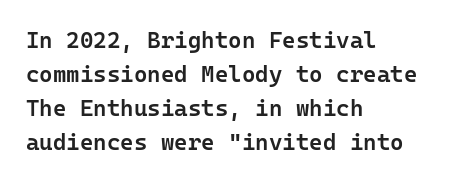
{"italic": "no", "bold": "semi", "underline": "no", "align": "left", "line_spacing": "normal", "line_spacing_ratio": 1.48, "letter_spacing": "normal", "letter_spacing_em": 0.0, "glyph_px": 23}
